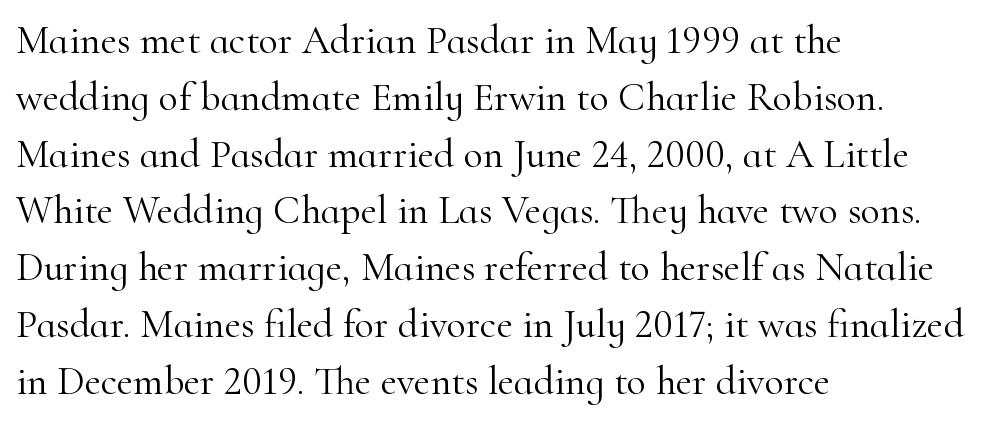
Q: Is the text bold? A: No.
Q: Is the text italic (slanted)? A: No, it is upright.
Q: Is the typeface a serif or a sans-serif typeface? A: Serif.
Q: Is the text underlined? A: No.
Q: How is the paragraph aligned? A: Left-aligned.
Q: Is the spacing between letters normal or unusually wide? A: Normal.
Q: Is the spacing between lines tight, normal or loose? A: Normal.
Q: Width (condensed, normal, or wide)? A: Normal.
Q: Stroke contrast? A: High.
Q: x-height? A: Small.
Q: Monospaced? A: No.
